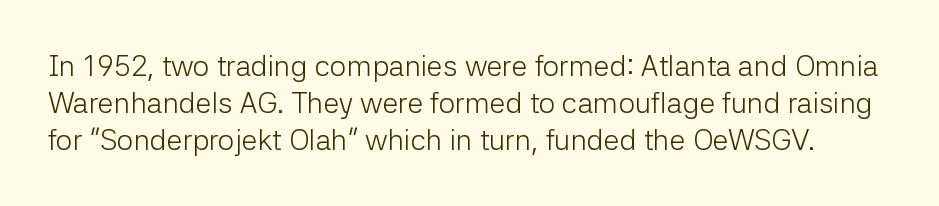
Q: Is the text bold? A: No.
Q: Is the text italic (slanted)? A: No, it is upright.
Q: Is the typeface a serif or a sans-serif typeface? A: Sans-serif.
Q: Is the text underlined? A: No.
Q: Is the spacing between letters normal or unusually wide? A: Normal.
Q: Is the spacing between lines tight, normal or loose? A: Normal.
Q: Width (condensed, normal, or wide)? A: Normal.
Q: Stroke contrast? A: Low.
Q: x-height? A: Medium.
Q: Monospaced? A: No.
